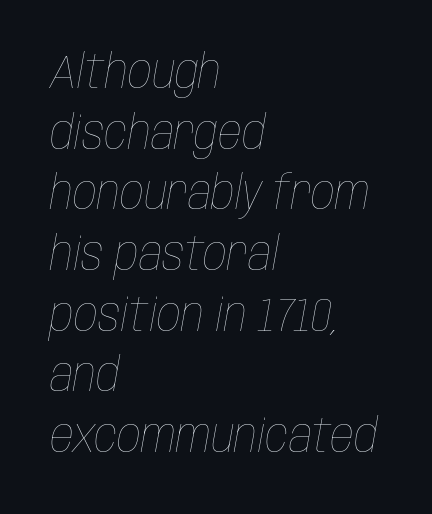
{"italic": "yes", "lean": "right", "slant_degrees": 10, "bold": "no", "weight": "thin", "width": "condensed", "stroke_contrast": "low", "x_height": "large", "monospaced": "no", "underline": "no", "align": "left", "line_spacing": "normal", "line_spacing_ratio": 1.29, "letter_spacing": "normal", "letter_spacing_em": 0.0, "glyph_px": 47}
